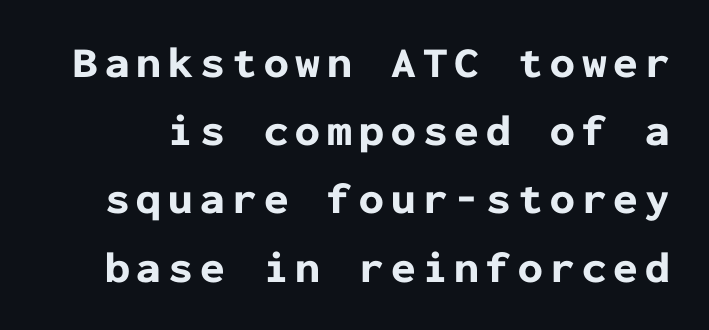
The image shows 44 px bold sans-serif type, upright, monospaced; set normal line spacing (1.55x), not underlined; low stroke contrast and a medium x-height.
